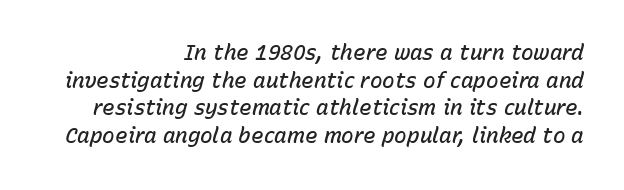
{"italic": "yes", "lean": "right", "slant_degrees": 15, "bold": "semi", "underline": "no", "align": "right", "line_spacing": "normal", "line_spacing_ratio": 1.32, "letter_spacing": "normal", "letter_spacing_em": 0.0, "glyph_px": 21}
